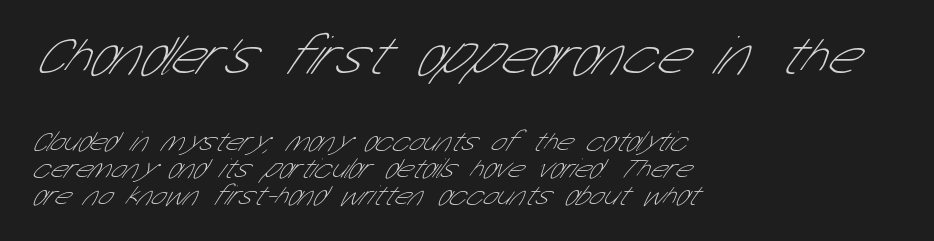
The image shows 56 px thin, condensed sans-serif type; set left-aligned, tight line spacing (0.97x), normal letter spacing, not underlined; the first (top) block is 2.0x larger; low stroke contrast and a medium x-height.
